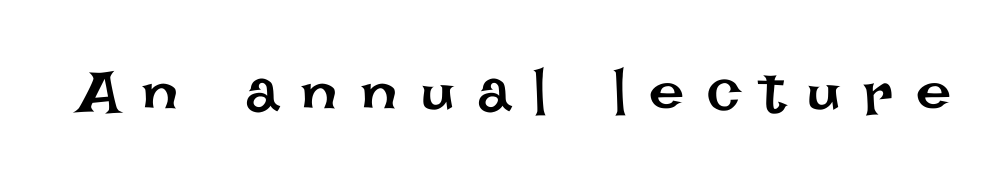
Q: Is the text bold? A: No.
Q: Is the text italic (slanted)? A: No, it is upright.
Q: Is the text underlined? A: No.
Q: Is the spacing between letters normal or unusually wide? A: Unusually wide.
Q: Width (condensed, normal, or wide)? A: Normal.
Q: Stroke contrast? A: Low.
Q: x-height? A: Large.
Q: Monospaced? A: No.
